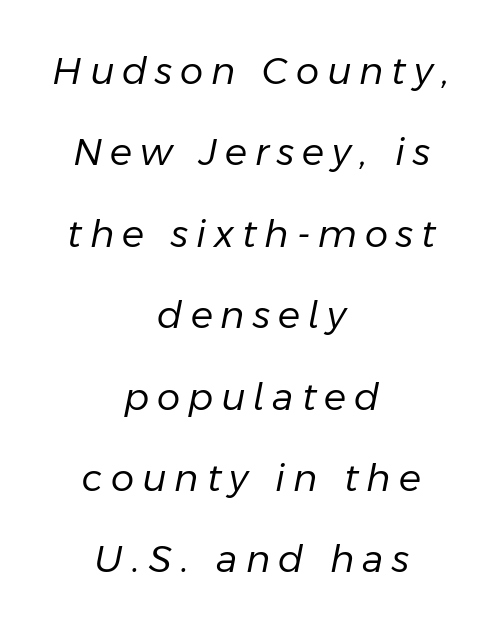
Q: Is the text bold? A: No.
Q: Is the text italic (slanted)? A: Yes, it leans right by about 11 degrees.
Q: Is the text underlined? A: No.
Q: How is the paragraph aligned? A: Centered.
Q: Is the spacing between letters normal or unusually wide? A: Unusually wide.
Q: Is the spacing between lines tight, normal or loose? A: Loose.
Q: Width (condensed, normal, or wide)? A: Normal.
Q: Stroke contrast? A: Low.
Q: x-height? A: Medium.
Q: Monospaced? A: No.
